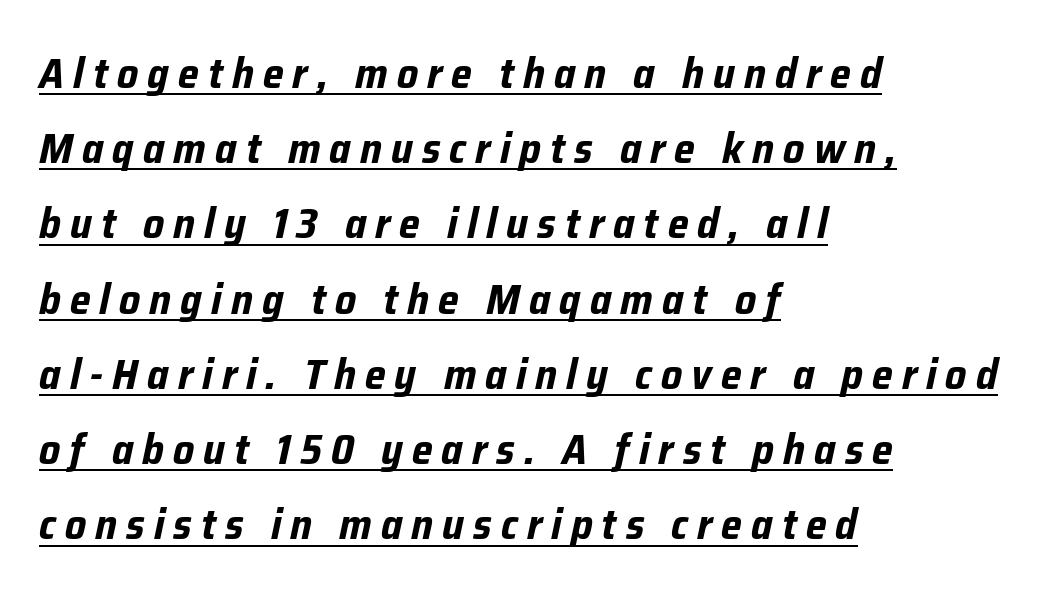
Q: Is the text bold? A: Yes.
Q: Is the text italic (slanted)? A: Yes, it leans right by about 12 degrees.
Q: Is the text underlined? A: Yes.
Q: How is the paragraph aligned? A: Left-aligned.
Q: Is the spacing between letters normal or unusually wide? A: Unusually wide.
Q: Width (condensed, normal, or wide)? A: Condensed.
Q: Stroke contrast? A: Low.
Q: x-height? A: Medium.
Q: Monospaced? A: No.
